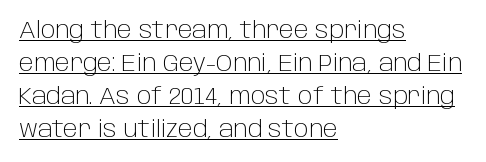
The image shows 23 px text type, upright; set left-aligned, normal line spacing (1.43x), normal letter spacing, underlined.
